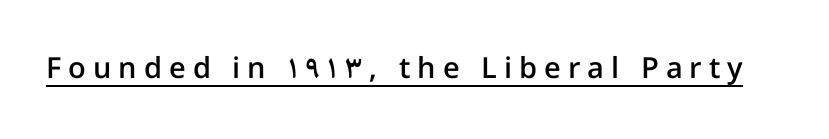
Q: Is the text bold? A: Semi-bold.
Q: Is the text italic (slanted)? A: No, it is upright.
Q: Is the typeface a serif or a sans-serif typeface? A: Sans-serif.
Q: Is the text underlined? A: Yes.
Q: Is the spacing between letters normal or unusually wide? A: Unusually wide.
Q: Width (condensed, normal, or wide)? A: Normal.
Q: Stroke contrast? A: Low.
Q: x-height? A: Medium.
Q: Monospaced? A: No.
